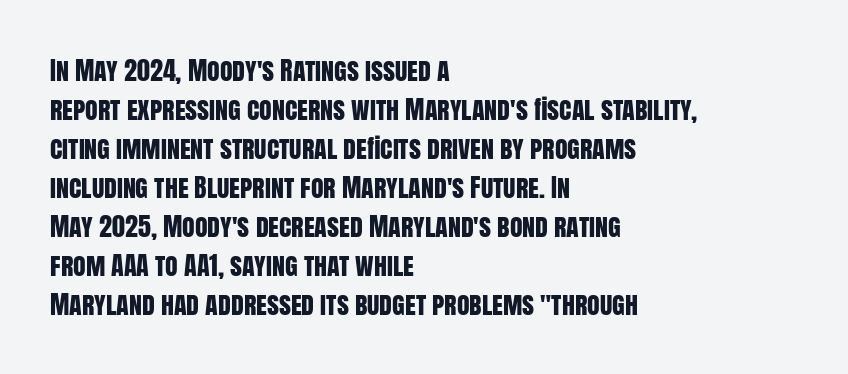
The compositor pushed each line to the left boundary. Every stem runs plumb, perpendicular to the baseline. This sample keeps an unexceptional amount of space between lines. Here the glyphs are tracked normally, forming tight word shapes. Descender tails drop into unmarked territory.
